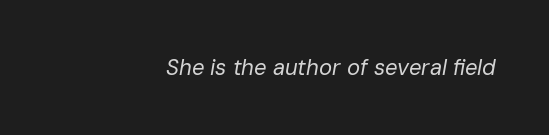
{"italic": "yes", "lean": "right", "slant_degrees": 10, "bold": "no", "underline": "no", "align": "right", "letter_spacing": "normal", "letter_spacing_em": 0.0, "glyph_px": 22}
